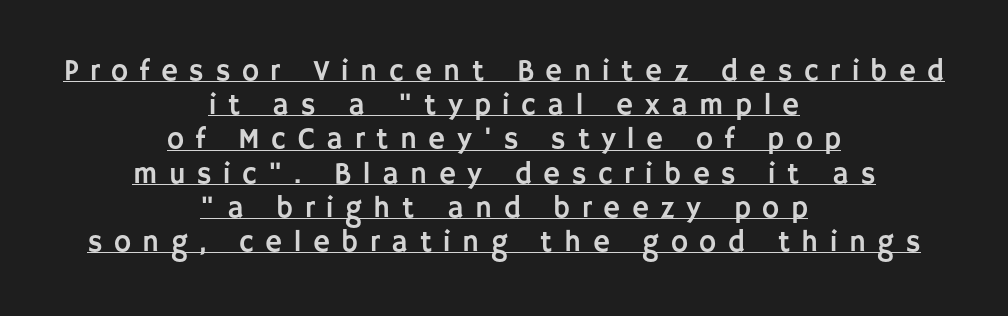
Q: Is the text italic (slanted)? A: No, it is upright.
Q: Is the typeface a serif or a sans-serif typeface? A: Sans-serif.
Q: Is the text underlined? A: Yes.
Q: How is the paragraph aligned? A: Centered.
Q: Is the spacing between letters normal or unusually wide? A: Unusually wide.
Q: Width (condensed, normal, or wide)? A: Normal.
Q: Stroke contrast? A: Low.
Q: x-height? A: Large.
Q: Monospaced? A: No.
